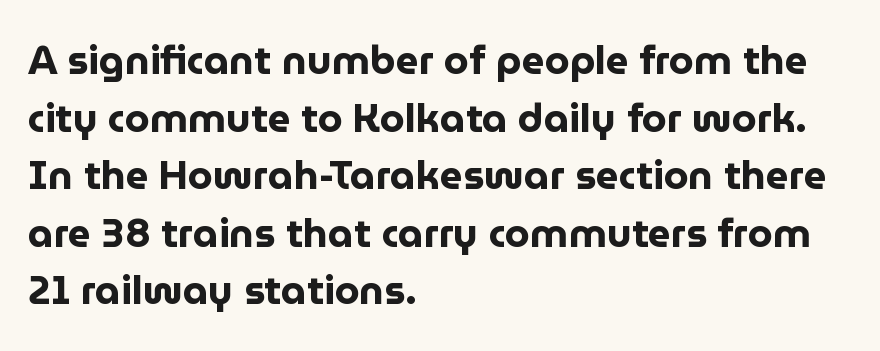
Q: Is the text bold? A: Yes.
Q: Is the text italic (slanted)? A: No, it is upright.
Q: Is the typeface a serif or a sans-serif typeface? A: Sans-serif.
Q: Is the text underlined? A: No.
Q: How is the paragraph aligned? A: Left-aligned.
Q: Is the spacing between letters normal or unusually wide? A: Normal.
Q: Is the spacing between lines tight, normal or loose? A: Normal.
Q: Width (condensed, normal, or wide)? A: Normal.
Q: Stroke contrast? A: Low.
Q: x-height? A: Medium.
Q: Monospaced? A: No.
